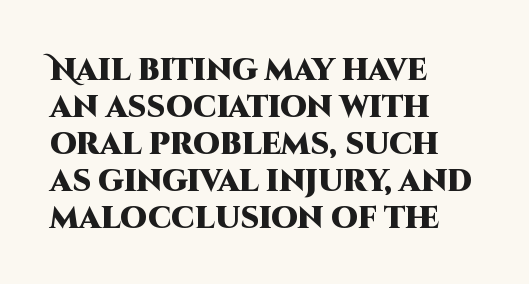
Q: Is the text bold? A: Yes.
Q: Is the text italic (slanted)? A: No, it is upright.
Q: Is the typeface a serif or a sans-serif typeface? A: Sans-serif.
Q: Is the text underlined? A: No.
Q: How is the paragraph aligned? A: Left-aligned.
Q: Is the spacing between letters normal or unusually wide? A: Normal.
Q: Width (condensed, normal, or wide)? A: Normal.
Q: Stroke contrast? A: High.
Q: x-height? A: Large.
Q: Monospaced? A: No.
